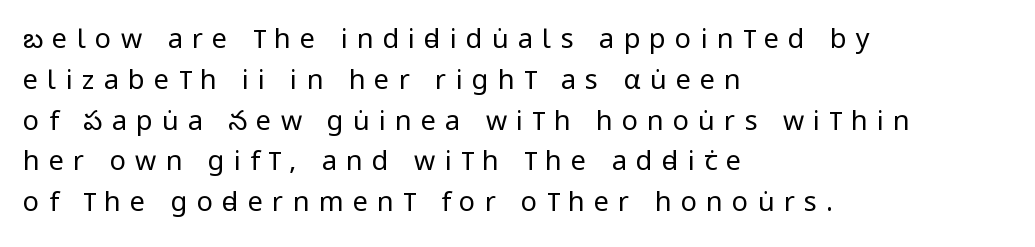
The image shows 27 px text type, upright; set left-aligned, normal line spacing (1.51x), unusually wide letter spacing (+0.34 em), not underlined.
